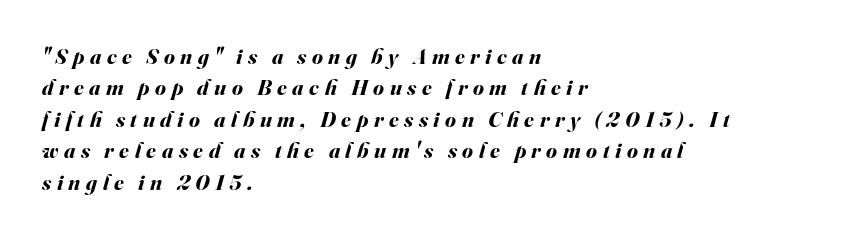
Q: Is the text bold? A: Yes.
Q: Is the text italic (slanted)? A: Yes, it leans right by about 16 degrees.
Q: Is the text underlined? A: No.
Q: How is the paragraph aligned? A: Left-aligned.
Q: Is the spacing between letters normal or unusually wide? A: Unusually wide.
Q: Is the spacing between lines tight, normal or loose? A: Normal.
